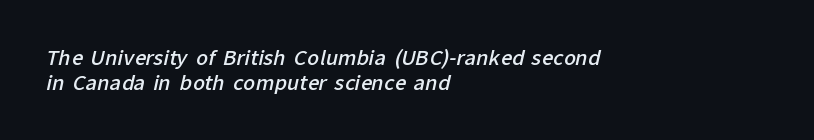
Q: Is the text bold? A: Semi-bold.
Q: Is the text underlined? A: No.
Q: How is the paragraph aligned? A: Left-aligned.
Q: Is the spacing between letters normal or unusually wide? A: Normal.
Q: Is the spacing between lines tight, normal or loose? A: Normal.
